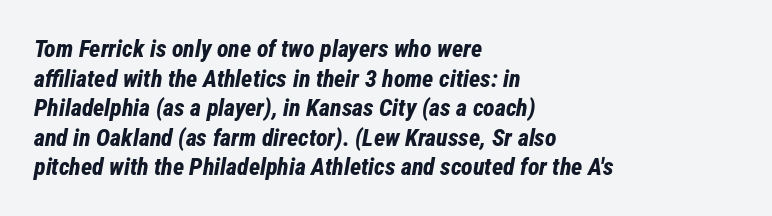
{"italic": "yes", "lean": "right", "slant_degrees": 12, "bold": "yes", "underline": "no", "align": "left", "line_spacing_ratio": 1.23, "letter_spacing": "normal", "letter_spacing_em": 0.0, "glyph_px": 24}
